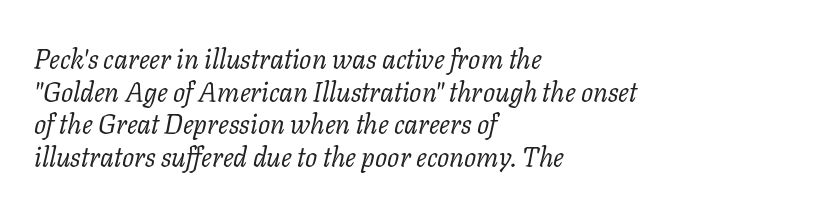
Every row of glyphs begins at an identical x-position on the left. Emphasis-style slanted type is in use. The glyphs are unaccompanied by any horizontal stroke below them. No extra ink here — the face is not bold. The passage shown has conventional tracking throughout.
